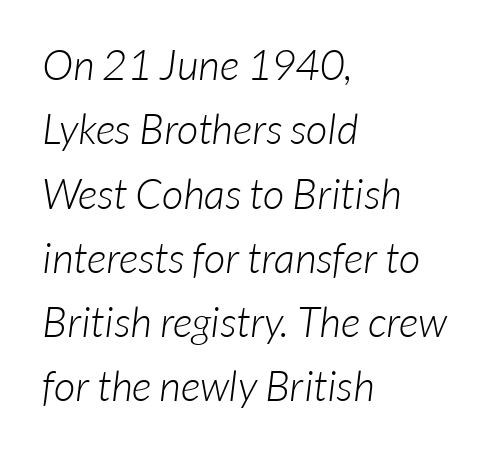
Inter-character spacing is left at the font's built-in metrics. Any mark beneath the type? The region is blank. The weight tops out at a normal text grade. The typesetter chose a ragged-right arrangement here. Normally led — the rows are evenly, conventionally spaced. The glyphs in this specimen are sans serif.
